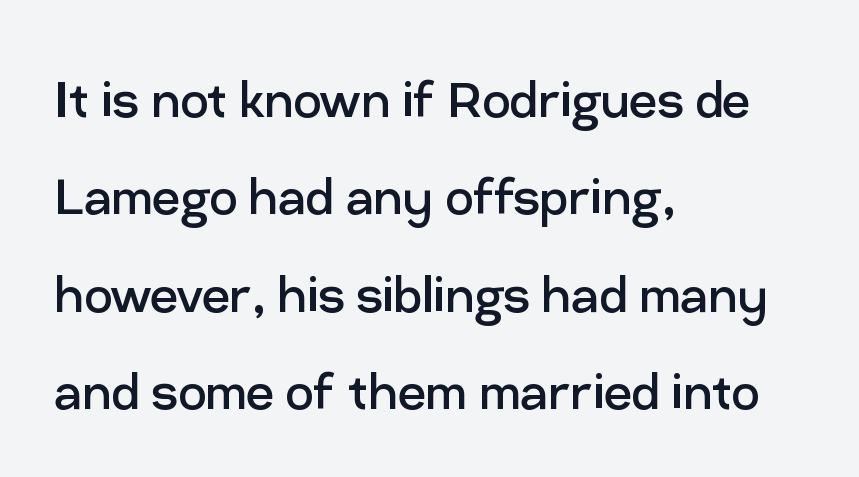
No chunkiness to these letters — they're not bold. Varying glyph widths throughout — classic text-font behaviour. A typesetter would mark this as roman, not italic. Look at the bottom of the vertical strokes: they stop flat, with no serifs.
